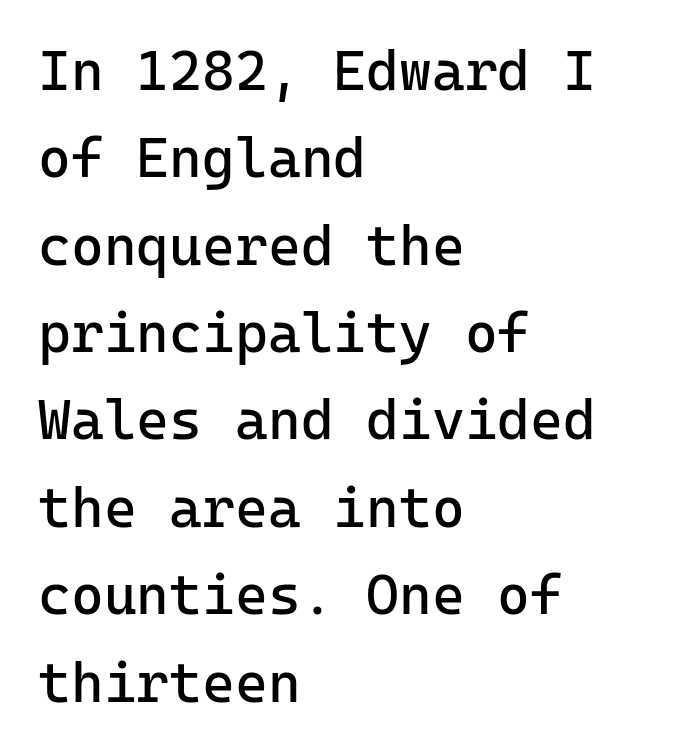
The image shows 56 px regular-weight sans-serif type, upright, monospaced; set left-aligned, normal line spacing (1.56x), normal letter spacing, not underlined; low stroke contrast and a medium x-height.
